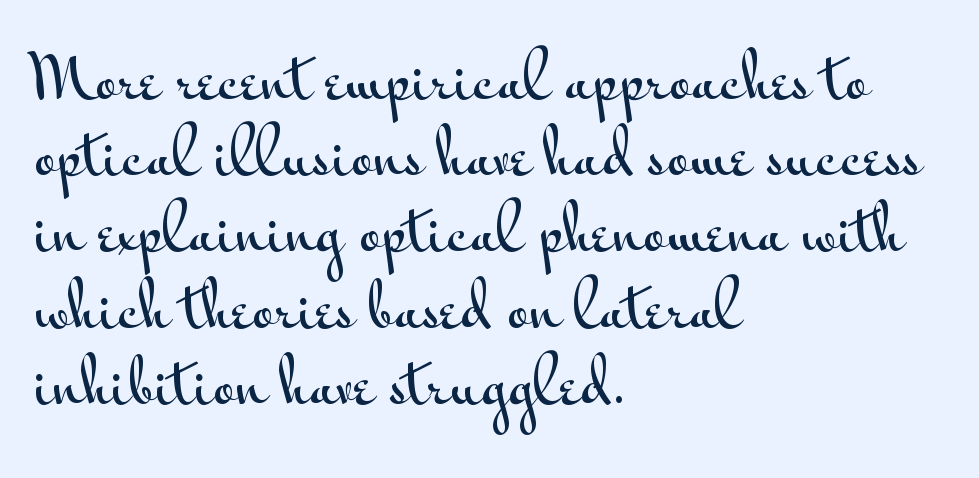
Q: Is the text italic (slanted)? A: Yes.
Q: Is the typeface a serif or a sans-serif typeface? A: Sans-serif.
Q: Is the text underlined? A: No.
Q: How is the paragraph aligned? A: Left-aligned.
Q: Is the spacing between letters normal or unusually wide? A: Normal.
Q: Is the spacing between lines tight, normal or loose? A: Normal.
Q: Width (condensed, normal, or wide)? A: Wide.
Q: Stroke contrast? A: Medium.
Q: x-height? A: Small.
Q: Monospaced? A: No.
